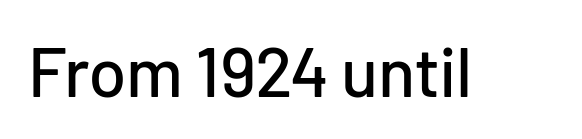
{"serif": "no", "italic": "no", "width": "normal", "stroke_contrast": "low", "x_height": "medium", "monospaced": "no", "underline": "no", "letter_spacing": "normal", "letter_spacing_em": 0.0, "glyph_px": 69}
